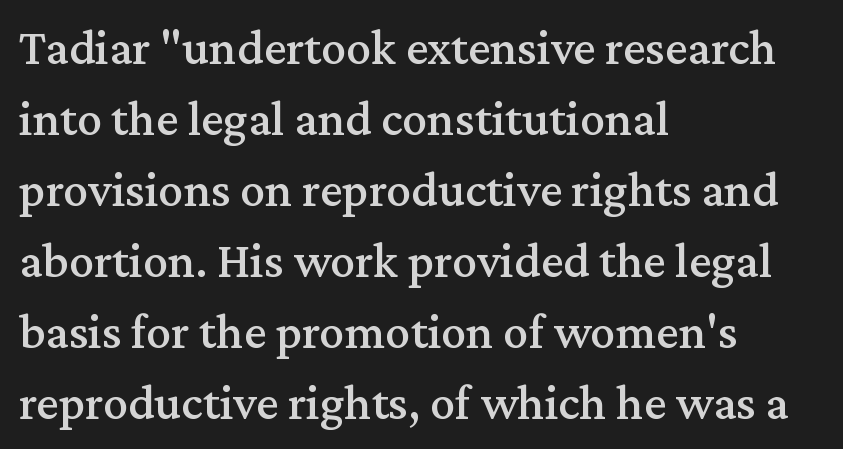
Leading: standard. Clear beneath every line of the passage. Look at the bottom of the vertical strokes: they flare into serifs here. What stands out about the letter spacing? Nothing — it is the standard amount.
